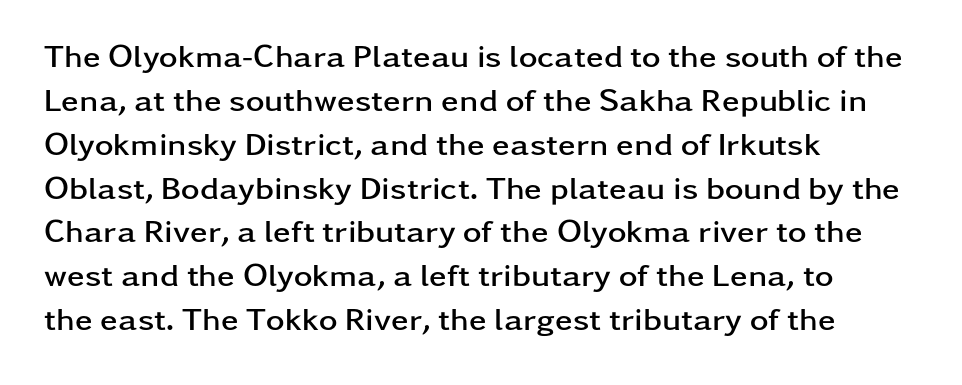
The passage shown is not underscored anywhere. In terms of posture, this sample is upright. This is heavy type, rendered in bold. Words appear dense and cohesive because spacing is normal.
